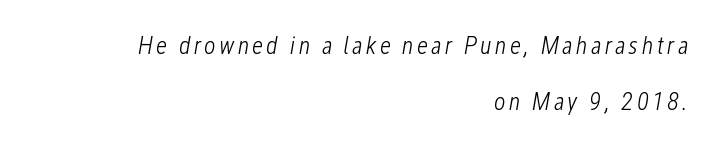
The image shows 25 px text type, italic (leaning right); set right-aligned, loose line spacing (2.26x), not underlined.
